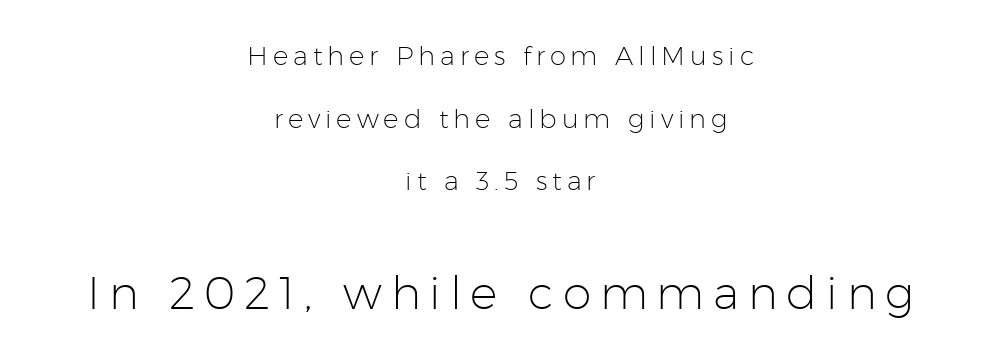
Q: Is the text bold? A: No.
Q: Is the text italic (slanted)? A: No, it is upright.
Q: Is the typeface a serif or a sans-serif typeface? A: Sans-serif.
Q: Is the text underlined? A: No.
Q: How is the paragraph aligned? A: Centered.
Q: Is the spacing between lines tight, normal or loose? A: Loose.
Q: Which block of text is set in a larger size, the first (top) or the second (bottom)? A: The second (bottom) one.
Q: Width (condensed, normal, or wide)? A: Normal.
Q: Stroke contrast? A: Low.
Q: x-height? A: Medium.
Q: Monospaced? A: No.
